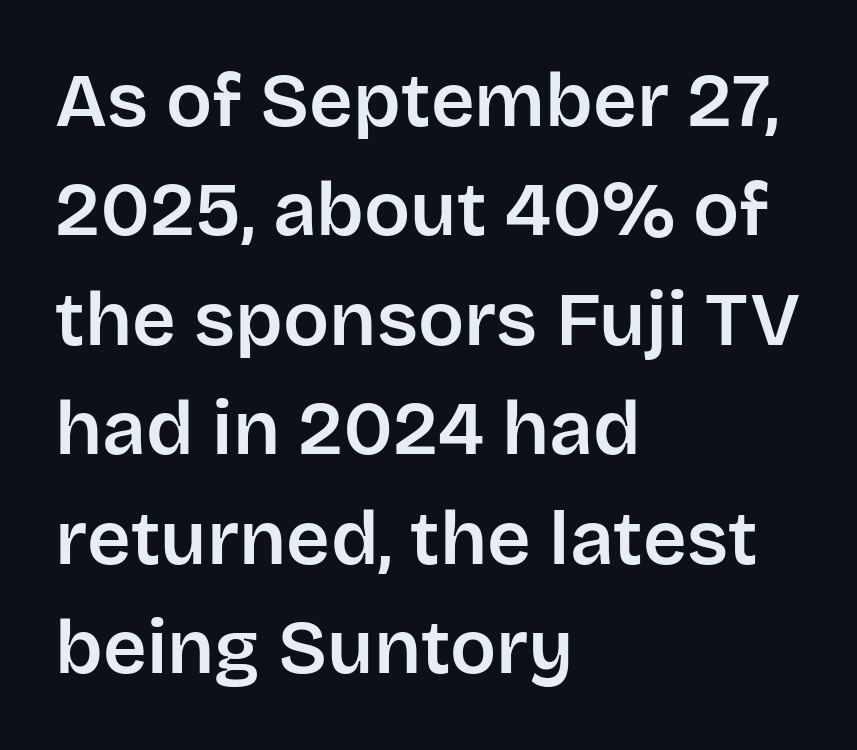
{"serif": "no", "italic": "no", "width": "normal", "stroke_contrast": "low", "x_height": "large", "monospaced": "no", "underline": "no", "align": "left", "line_spacing": "normal", "line_spacing_ratio": 1.44, "letter_spacing": "normal", "letter_spacing_em": 0.0, "glyph_px": 76}
